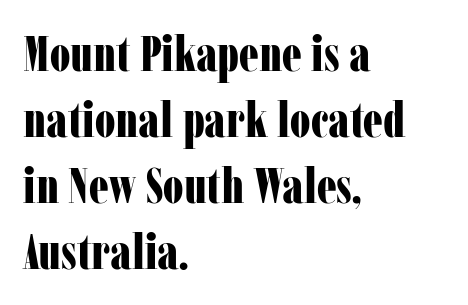
Each glyph is drawn with heavy, bold strokes. Tracking here is standard; glyphs follow each other at the usual distance. Every character sits straight up, as roman type does. Regular leading.
